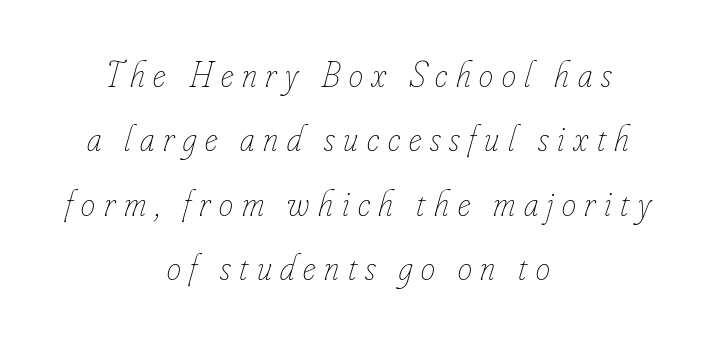
The specimen reads as italic at a glance. Check the space under the baseline: it is left empty. No heavy texture on the line: the type isn't bold. Character widths vary here, with narrow letters taking less room than wide ones. The letterforms stand isolated, each surrounded by extra space. Centered paragraph, ragged on both sides.
